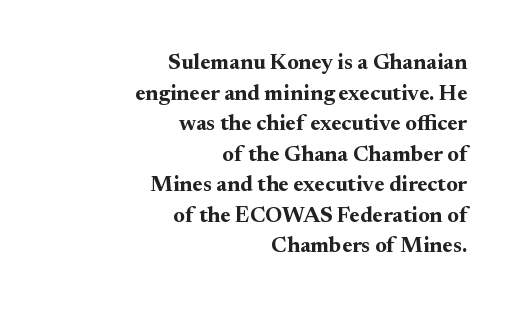
{"italic": "no", "bold": "yes", "underline": "no", "align": "right", "line_spacing": "normal", "line_spacing_ratio": 1.39, "letter_spacing": "normal", "letter_spacing_em": 0.0, "glyph_px": 22}
